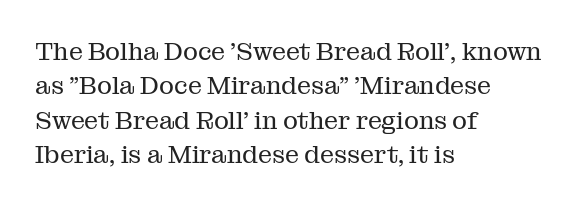
Q: Is the text bold? A: No.
Q: Is the text italic (slanted)? A: No, it is upright.
Q: Is the text underlined? A: No.
Q: How is the paragraph aligned? A: Left-aligned.
Q: Is the spacing between letters normal or unusually wide? A: Normal.
Q: Is the spacing between lines tight, normal or loose? A: Normal.
